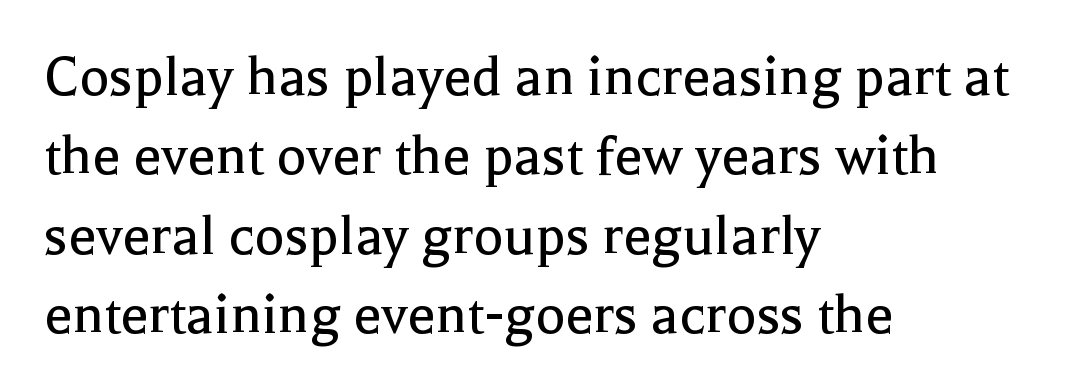
These glyphs show unthickened strokes, regular width or finer. How would I describe the line gaps? Plain and ordinary. It's the straight-up-and-down kind of type. These lines are rendered in a variable-pitch font.
